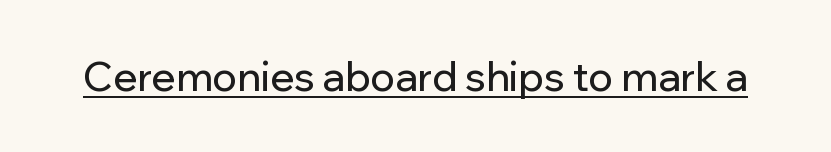
The image shows 40 px sans-serif type, upright; set normal letter spacing, underlined; low stroke contrast and a medium x-height.
